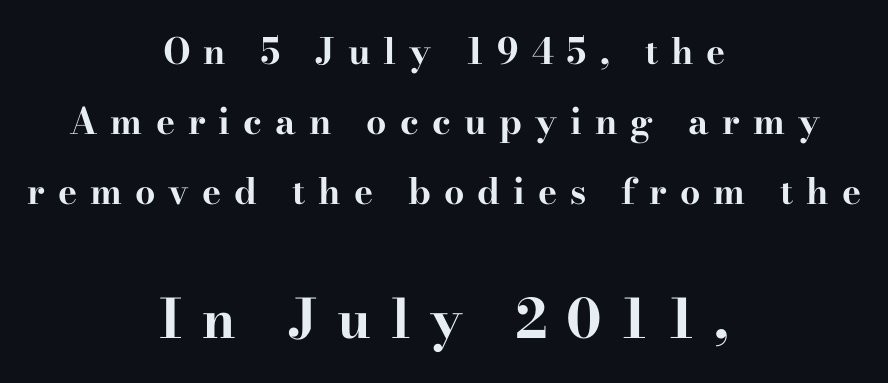
{"serif": "yes", "italic": "no", "bold": "yes", "weight": "bold", "width": "wide", "stroke_contrast": "high", "x_height": "small", "monospaced": "no", "underline": "no", "align": "center", "line_spacing": "loose", "line_spacing_ratio": 1.95, "letter_spacing": "wide", "letter_spacing_em": 0.36, "larger_block": "second", "size_ratio": 1.5, "glyph_px": 54}
